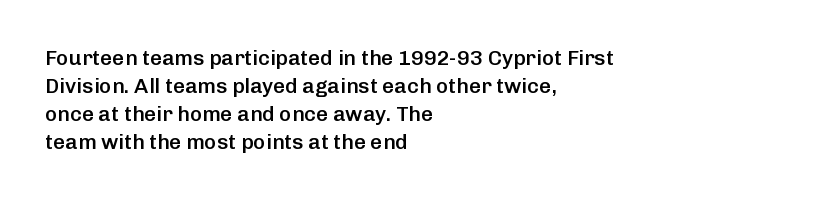
Q: Is the text bold? A: Semi-bold.
Q: Is the text italic (slanted)? A: No, it is upright.
Q: Is the text underlined? A: No.
Q: How is the paragraph aligned? A: Left-aligned.
Q: Is the spacing between letters normal or unusually wide? A: Normal.
Q: Is the spacing between lines tight, normal or loose? A: Normal.
